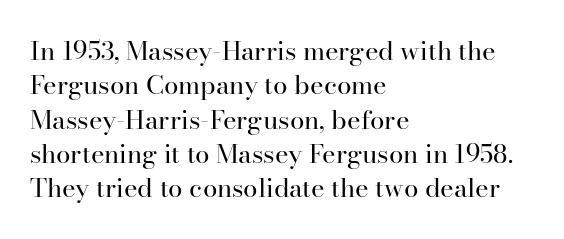
Q: Is the text bold? A: No.
Q: Is the text italic (slanted)? A: No, it is upright.
Q: Is the text underlined? A: No.
Q: How is the paragraph aligned? A: Left-aligned.
Q: Is the spacing between letters normal or unusually wide? A: Normal.
Q: Is the spacing between lines tight, normal or loose? A: Normal.
